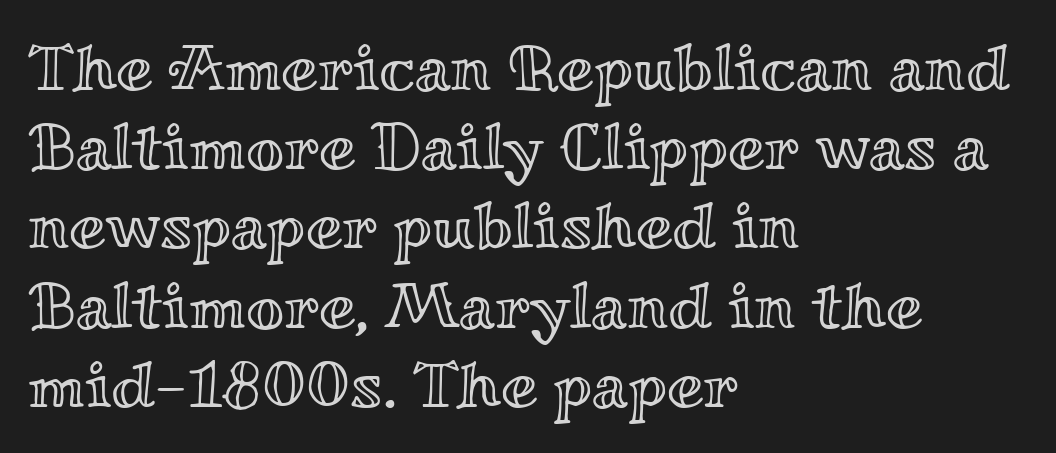
Q: Is the text italic (slanted)? A: No, it is upright.
Q: Is the text underlined? A: No.
Q: How is the paragraph aligned? A: Left-aligned.
Q: Is the spacing between letters normal or unusually wide? A: Normal.
Q: Width (condensed, normal, or wide)? A: Wide.
Q: x-height? A: Small.
Q: Monospaced? A: No.
